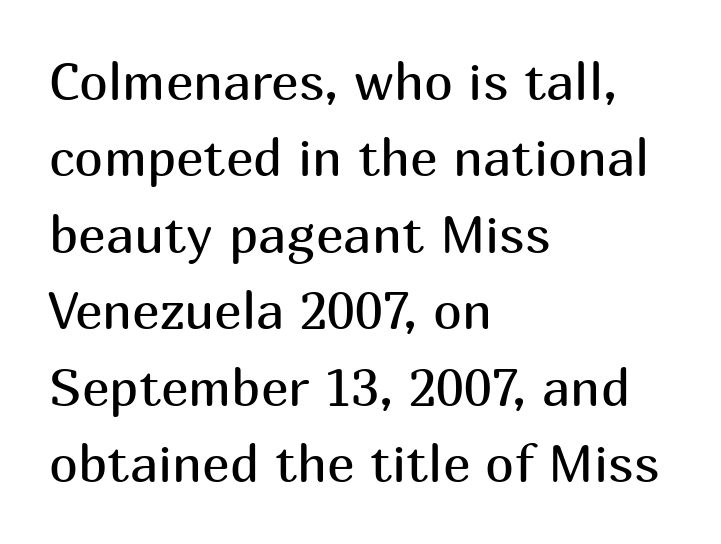
{"serif": "no", "italic": "no", "bold": "no", "weight": "regular", "width": "normal", "stroke_contrast": "medium", "x_height": "medium", "monospaced": "no", "underline": "no", "align": "left", "line_spacing": "normal", "line_spacing_ratio": 1.47, "letter_spacing": "normal", "letter_spacing_em": 0.0, "glyph_px": 52}
